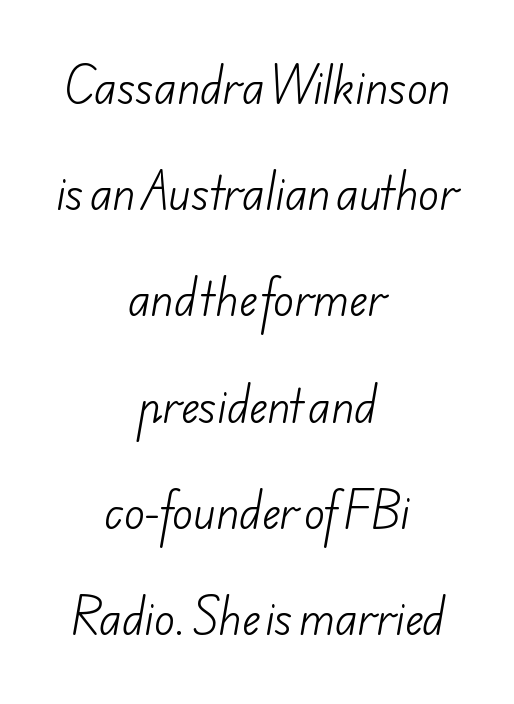
The image shows 43 px light sans-serif type; set centered, loose line spacing (2.47x), normal letter spacing, not underlined; low stroke contrast and a small x-height.
